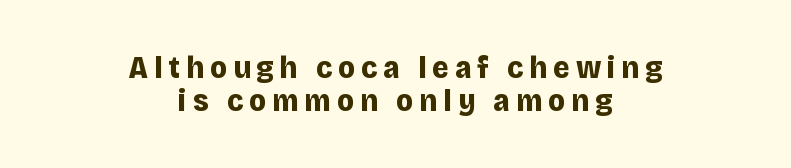
{"serif": "no", "italic": "no", "bold": "yes", "weight": "bold", "width": "normal", "stroke_contrast": "low", "x_height": "large", "monospaced": "no", "underline": "no", "align": "center", "line_spacing": "tight", "line_spacing_ratio": 1.03, "glyph_px": 32}
